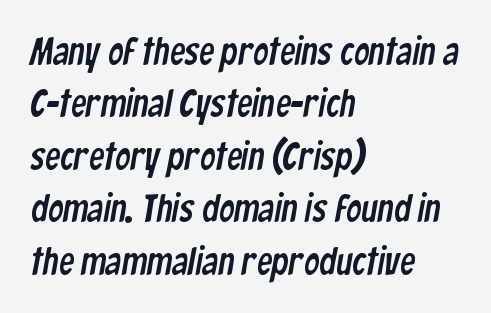
Q: Is the typeface a serif or a sans-serif typeface? A: Sans-serif.
Q: Is the text underlined? A: No.
Q: How is the paragraph aligned? A: Left-aligned.
Q: Is the spacing between letters normal or unusually wide? A: Normal.
Q: Is the spacing between lines tight, normal or loose? A: Normal.
Q: Width (condensed, normal, or wide)? A: Condensed.
Q: Stroke contrast? A: Low.
Q: x-height? A: Medium.
Q: Monospaced? A: No.
